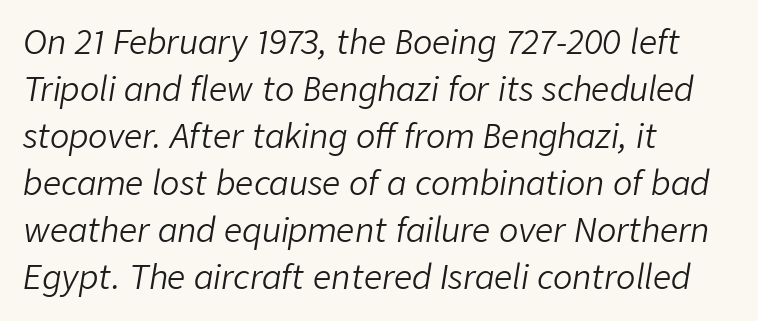
Q: Is the text bold? A: No.
Q: Is the text italic (slanted)? A: Yes, it leans right by about 9 degrees.
Q: Is the text underlined? A: No.
Q: How is the paragraph aligned? A: Left-aligned.
Q: Is the spacing between letters normal or unusually wide? A: Normal.
Q: Is the spacing between lines tight, normal or loose? A: Normal.
Q: Width (condensed, normal, or wide)? A: Normal.
Q: Stroke contrast? A: Low.
Q: x-height? A: Medium.
Q: Monospaced? A: No.
